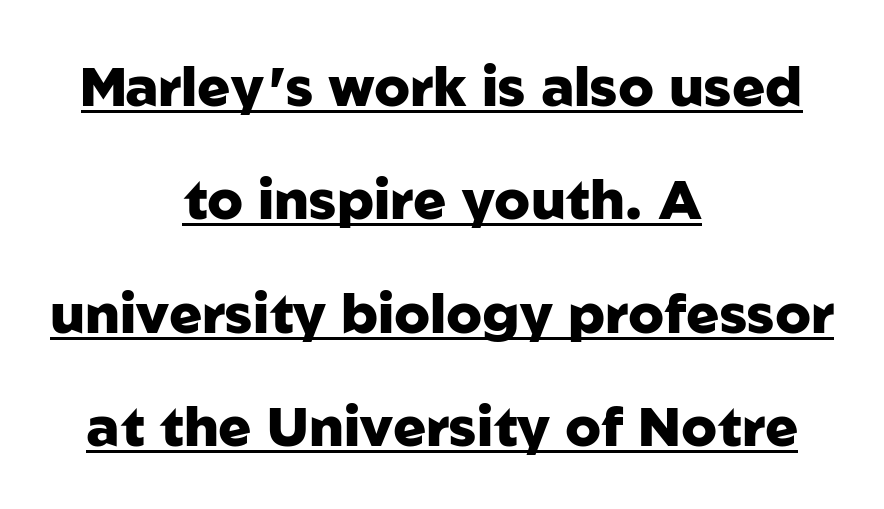
The image shows 55 px heavy sans-serif type, upright; set centered, loose line spacing (2.06x), normal letter spacing, underlined; low stroke contrast and a medium x-height.
